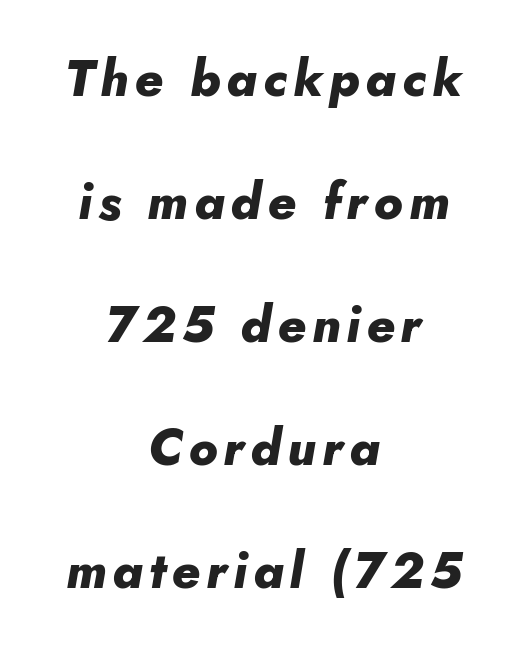
Bold? Absolutely — the strokes are thick and heavy. The strip under each line holds only bare page. The block of text is sparse from top to bottom, with ample space between rows. This sample has the flowing, uneven cadence of proportional lettering. Compared with ordinary roman type, these characters are visibly tilted. Typeset on center — no edge is straight.
